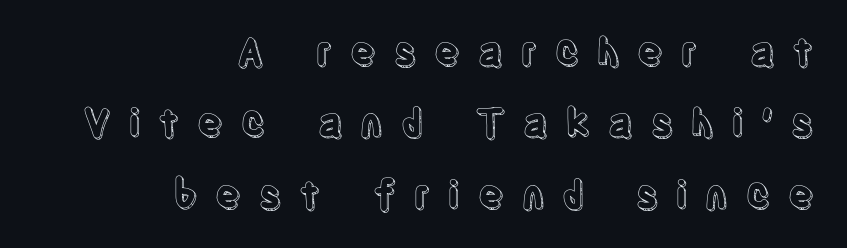
The image shows 38 px condensed type, upright; set right-aligned, line spacing 1.88x, unusually wide letter spacing (+0.46 em), not underlined; a large x-height.
